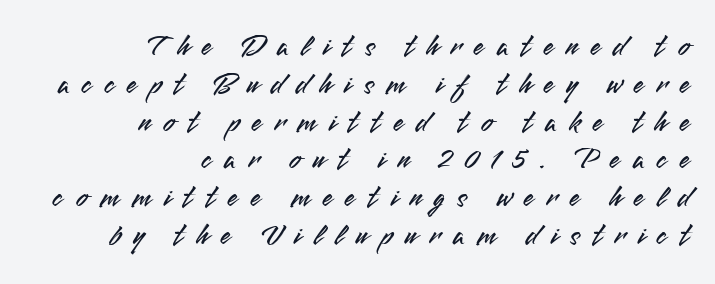
Evenly set lines give the paragraph a standard silhouette. The rendering uses natural spacing where letterforms have individual widths. Anything drawn beneath the words? Only blank space. This sample is right-justified, so line beginnings fall wherever the words allow. Is this a sans? Yes — the strokes have no serifs.
